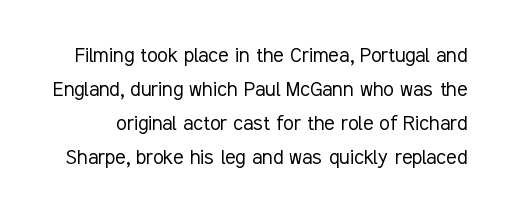
The image shows 24 px text type, upright; set normal line spacing (1.41x), normal letter spacing, not underlined.
